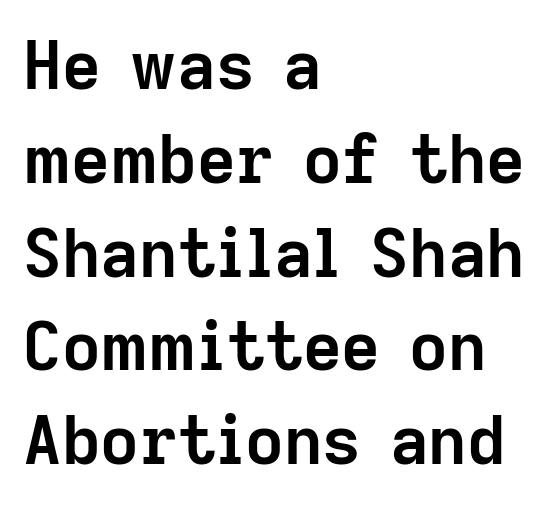
The passage shown is typeset with a sans-serif family. Look at the stroke-to-counter ratio: heavy, a bold. If you measured baseline to baseline, you'd find a middling distance. Bare-footed words on every line. Spacing verdict: proportional, widths tailored to each character. The passage is arranged the way most books set body copy — flush left.
